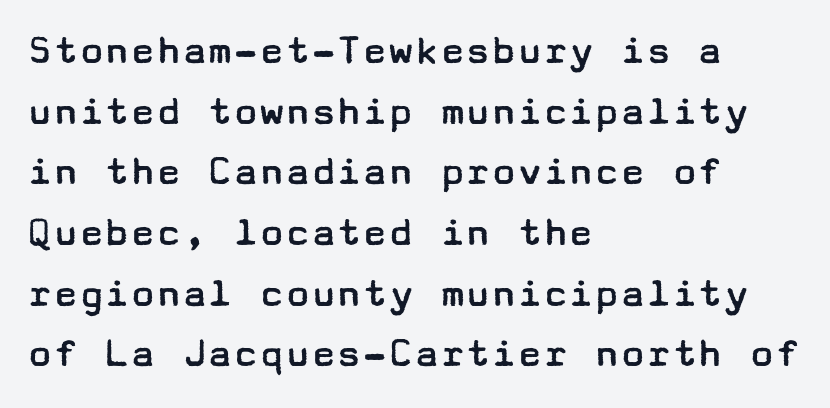
The image shows 43 px regular-weight, wide sans-serif type, upright; set left-aligned, normal line spacing (1.41x), normal letter spacing, not underlined; low stroke contrast and a medium x-height.
